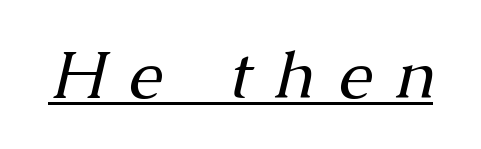
Q: Is the text bold? A: No.
Q: Is the text italic (slanted)? A: Yes, it leans right by about 13 degrees.
Q: Is the typeface a serif or a sans-serif typeface? A: Serif.
Q: Is the text underlined? A: Yes.
Q: Is the spacing between letters normal or unusually wide? A: Unusually wide.
Q: Width (condensed, normal, or wide)? A: Normal.
Q: Stroke contrast? A: Medium.
Q: x-height? A: Medium.
Q: Monospaced? A: No.
